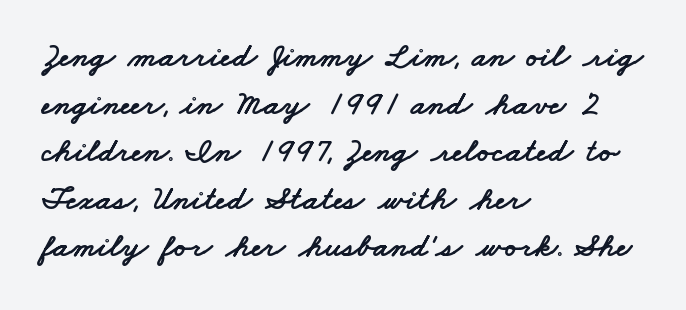
Q: Is the typeface a serif or a sans-serif typeface? A: Sans-serif.
Q: Is the text underlined? A: No.
Q: How is the paragraph aligned? A: Left-aligned.
Q: Is the spacing between letters normal or unusually wide? A: Normal.
Q: Is the spacing between lines tight, normal or loose? A: Normal.
Q: Width (condensed, normal, or wide)? A: Wide.
Q: Stroke contrast? A: Low.
Q: x-height? A: Small.
Q: Monospaced? A: No.
